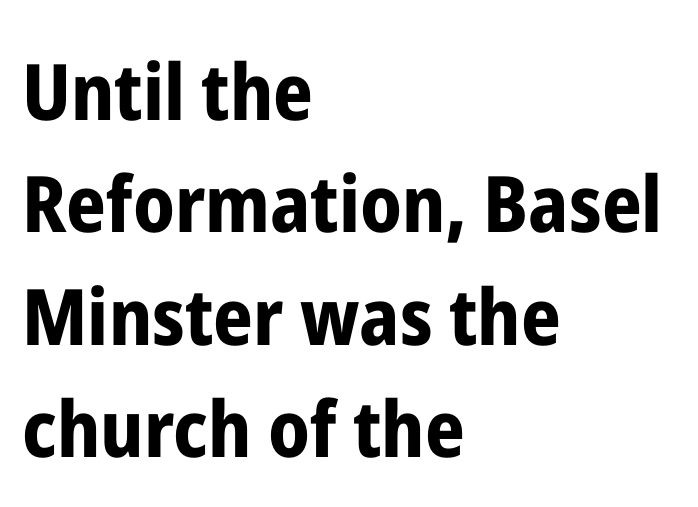
The image shows 78 px bold, condensed sans-serif type, upright; set left-aligned, normal line spacing (1.44x), normal letter spacing, not underlined; low stroke contrast and a medium x-height.
